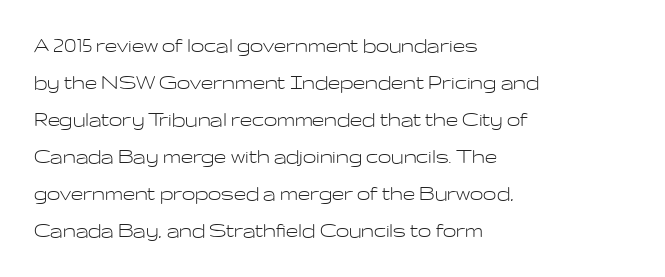
The image shows 24 px text type, upright; set left-aligned, normal line spacing (1.54x), normal letter spacing, not underlined.
